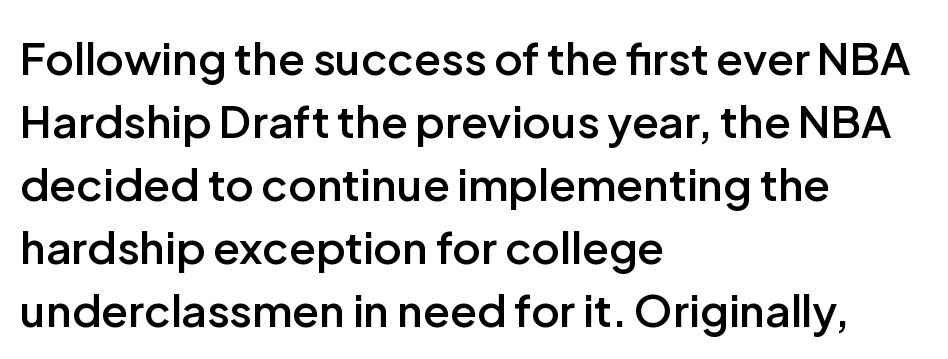
Q: Is the text bold? A: Semi-bold.
Q: Is the text italic (slanted)? A: No, it is upright.
Q: Is the typeface a serif or a sans-serif typeface? A: Sans-serif.
Q: Is the text underlined? A: No.
Q: How is the paragraph aligned? A: Left-aligned.
Q: Is the spacing between letters normal or unusually wide? A: Normal.
Q: Is the spacing between lines tight, normal or loose? A: Normal.
Q: Width (condensed, normal, or wide)? A: Normal.
Q: Stroke contrast? A: Low.
Q: x-height? A: Medium.
Q: Monospaced? A: No.
